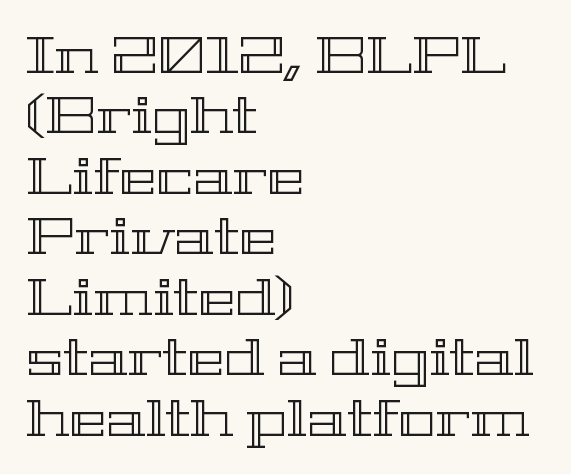
The image shows 50 px wide type, upright; set left-aligned, line spacing 1.21x, normal letter spacing, not underlined; a medium x-height.
